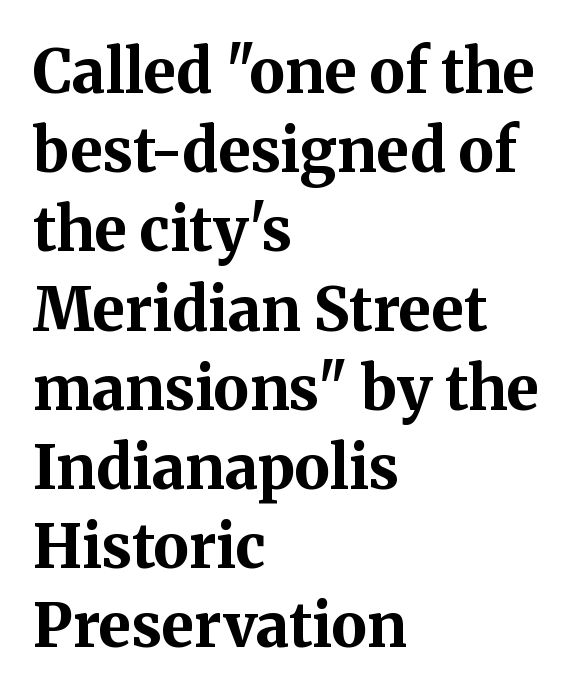
Q: Is the text bold? A: Yes.
Q: Is the text italic (slanted)? A: No, it is upright.
Q: Is the typeface a serif or a sans-serif typeface? A: Serif.
Q: Is the text underlined? A: No.
Q: How is the paragraph aligned? A: Left-aligned.
Q: Is the spacing between letters normal or unusually wide? A: Normal.
Q: Is the spacing between lines tight, normal or loose? A: Normal.
Q: Width (condensed, normal, or wide)? A: Normal.
Q: Stroke contrast? A: Medium.
Q: x-height? A: Medium.
Q: Monospaced? A: No.
